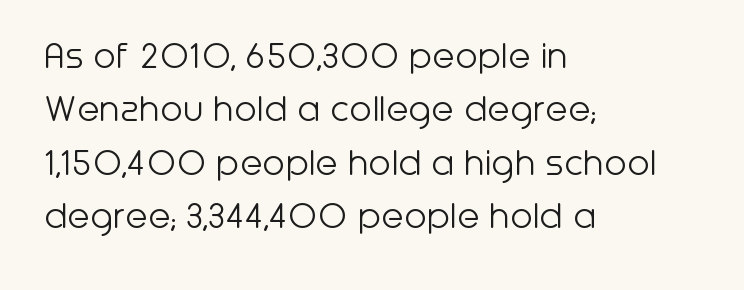
{"serif": "no", "italic": "no", "bold": "no", "weight": "light", "width": "normal", "stroke_contrast": "low", "x_height": "medium", "monospaced": "no", "underline": "no", "align": "left", "line_spacing": "normal", "line_spacing_ratio": 1.3, "letter_spacing": "normal", "letter_spacing_em": 0.0, "glyph_px": 41}
